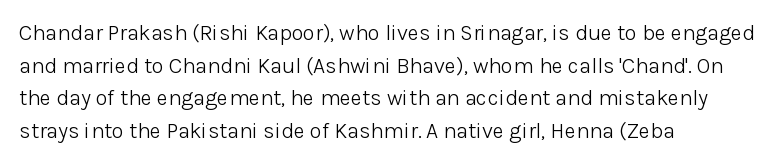
Q: Is the text bold? A: No.
Q: Is the text italic (slanted)? A: No, it is upright.
Q: Is the text underlined? A: No.
Q: How is the paragraph aligned? A: Left-aligned.
Q: Is the spacing between letters normal or unusually wide? A: Normal.
Q: Is the spacing between lines tight, normal or loose? A: Normal.
